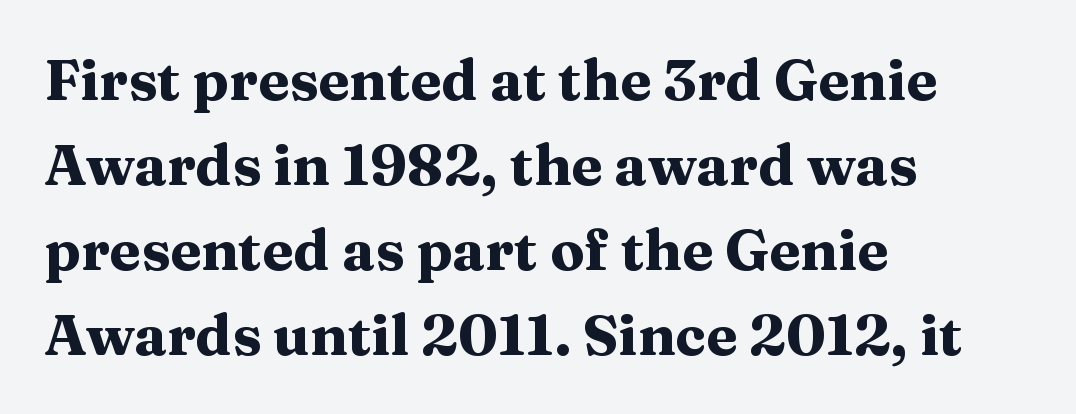
Left-aligned paragraph, ragged on the right. Compared with an ordinary text face, these strokes are far heavier — a full bold. A roman cut, with each character standing at attention. The passage shown is typeset with a serif family.
